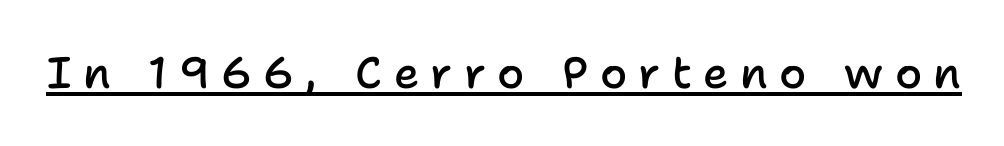
{"serif": "no", "italic": "no", "bold": "semi", "weight": "semibold", "width": "normal", "stroke_contrast": "low", "x_height": "medium", "monospaced": "no", "underline": "yes", "letter_spacing": "wide", "letter_spacing_em": 0.26, "glyph_px": 44}
